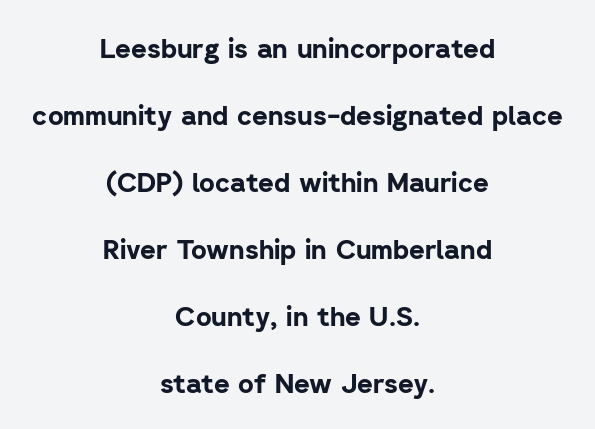
You can tell it's not italic because the verticals are truly vertical. Heavy-handed strokes throughout: this text is bold. How are the letters spaced? Ordinarily, with no added tracking. Line starts and ends both wander, symmetrically.
